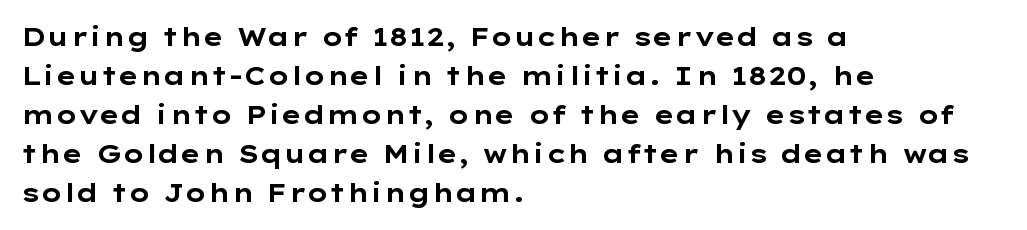
The image shows 25 px bold type, upright; set left-aligned, normal line spacing (1.56x), normal letter spacing, not underlined.
